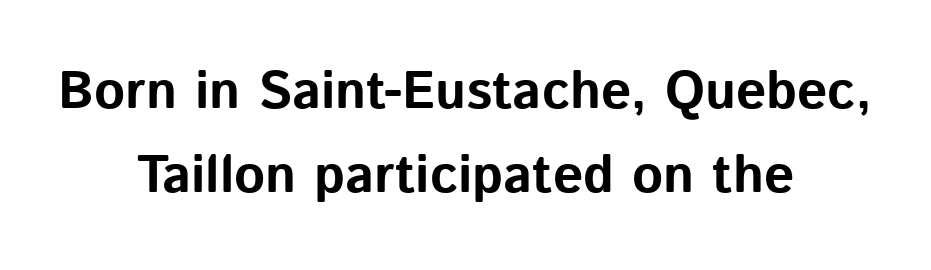
Q: Is the text bold? A: Yes.
Q: Is the text italic (slanted)? A: No, it is upright.
Q: Is the typeface a serif or a sans-serif typeface? A: Sans-serif.
Q: Is the text underlined? A: No.
Q: How is the paragraph aligned? A: Centered.
Q: Is the spacing between letters normal or unusually wide? A: Normal.
Q: Is the spacing between lines tight, normal or loose? A: Normal.
Q: Width (condensed, normal, or wide)? A: Normal.
Q: Stroke contrast? A: Low.
Q: x-height? A: Medium.
Q: Monospaced? A: No.
